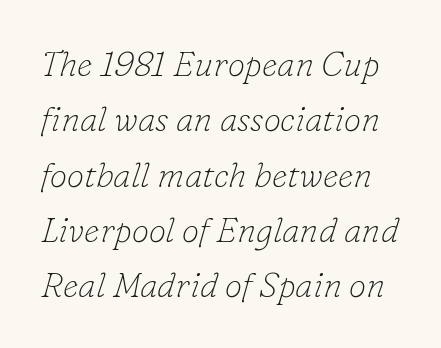
The image shows 35 px thin serif type, italic (leaning right); set normal line spacing (1.58x), normal letter spacing, not underlined; low stroke contrast and a small x-height.
